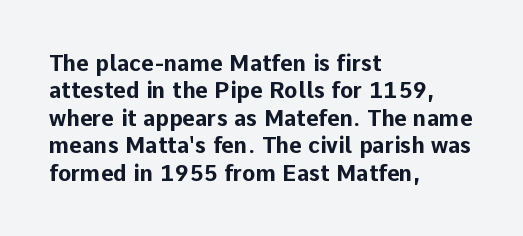
Only glyphs here, with clear space below each row. The type sits square on the baseline with zero lean. Short note: letters normally spaced. Summary of vertical rhythm: regular, with standard interline spacing. Thick stems and heavy bowls — unmistakably bold. Short and long lines alike share a common starting point at left.
